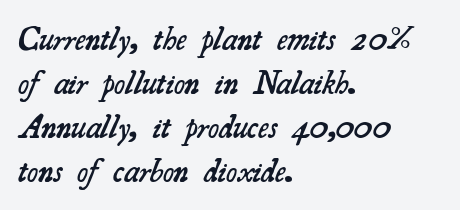
Each letter keeps its own natural width here, so spacing adapts to shape. The letters carry serifs — small finishing strokes at the ends of their stems. Characters follow at the spacing the type designer built in. Each glyph is drawn with semibold strokes, heavier than normal yet not fully bold. Casual observation: everything's shoved over to the left.
